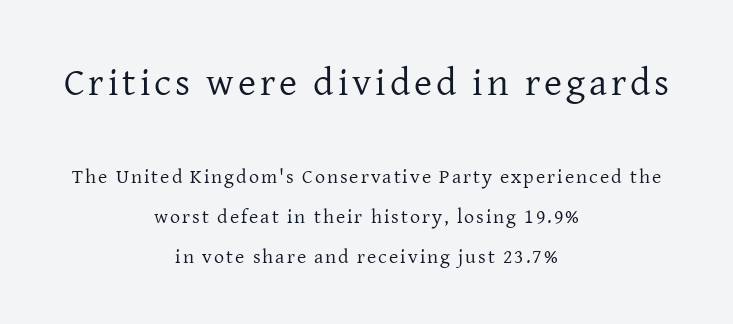
Do the letters lean? They stand straight. Stroke thickness stays within the range of a standard reading face or lighter. Think of a printed novel: that variable character pitch is what you see here. The designer dialed line spacing up above the default. A student would notice the top passage is typeset larger than what follows. The type family on display is of the serif kind.
